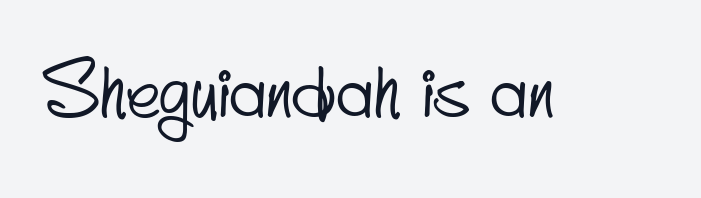
Q: Is the typeface a serif or a sans-serif typeface? A: Sans-serif.
Q: Is the text underlined? A: No.
Q: Is the spacing between letters normal or unusually wide? A: Normal.
Q: Width (condensed, normal, or wide)? A: Condensed.
Q: Stroke contrast? A: Low.
Q: x-height? A: Small.
Q: Monospaced? A: No.
